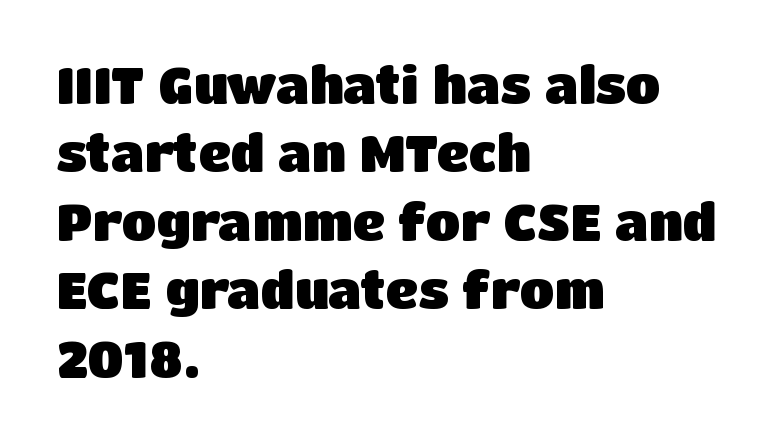
The image shows 50 px heavy sans-serif type, upright; set left-aligned, normal line spacing (1.37x), normal letter spacing, not underlined; low stroke contrast and a large x-height.
